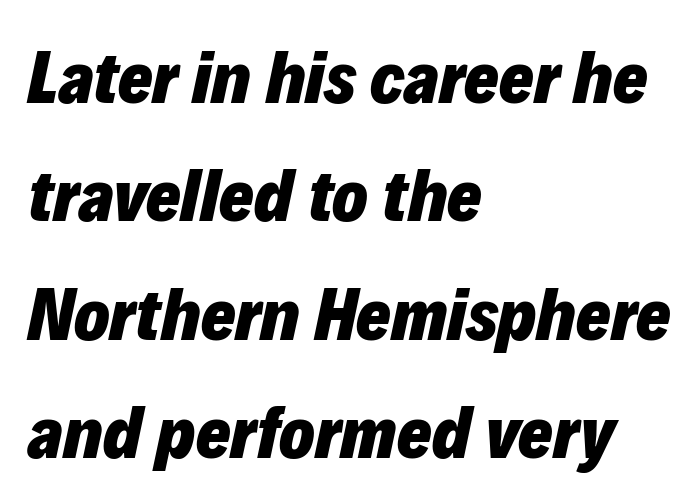
The rendering uses natural spacing where letterforms have individual widths. There's an unmistakable incline to the writing here. Short note: letters normally spaced. Reading down the column, the eye jumps a familiar distance to each next line. Students, this is bold: see how much ink each stroke carries.
